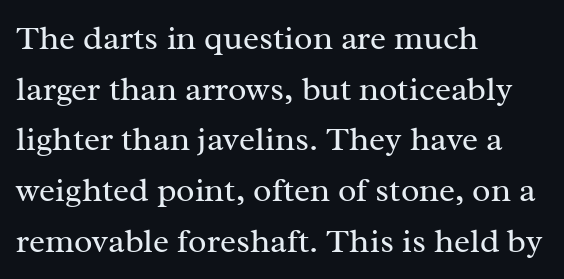
The image shows 34 px regular-weight serif type, upright; set left-aligned, normal line spacing (1.49x), normal letter spacing, not underlined; medium stroke contrast and a medium x-height.
